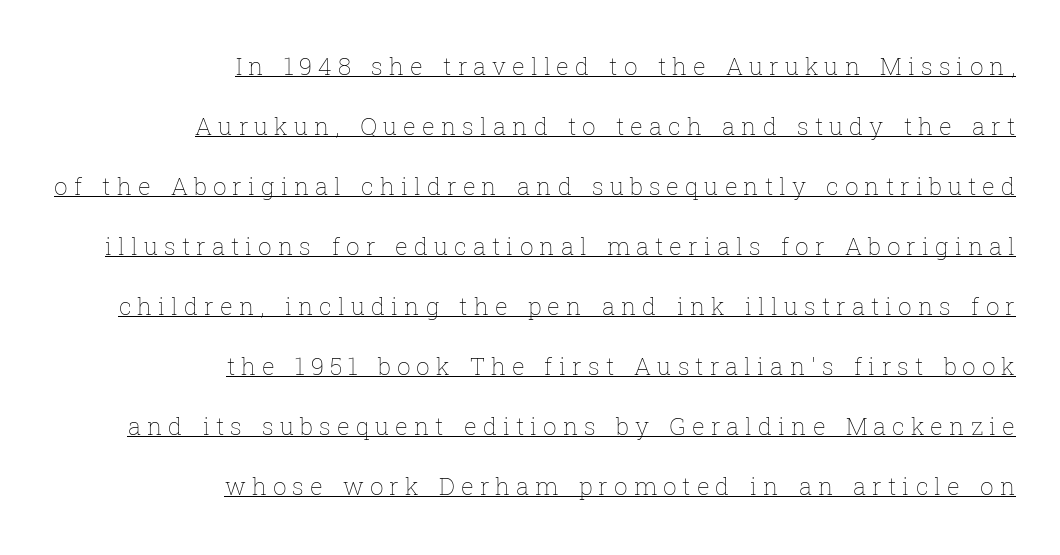
Q: Is the text bold? A: No.
Q: Is the text italic (slanted)? A: No, it is upright.
Q: Is the text underlined? A: Yes.
Q: How is the paragraph aligned? A: Right-aligned.
Q: Is the spacing between letters normal or unusually wide? A: Unusually wide.
Q: Is the spacing between lines tight, normal or loose? A: Loose.
